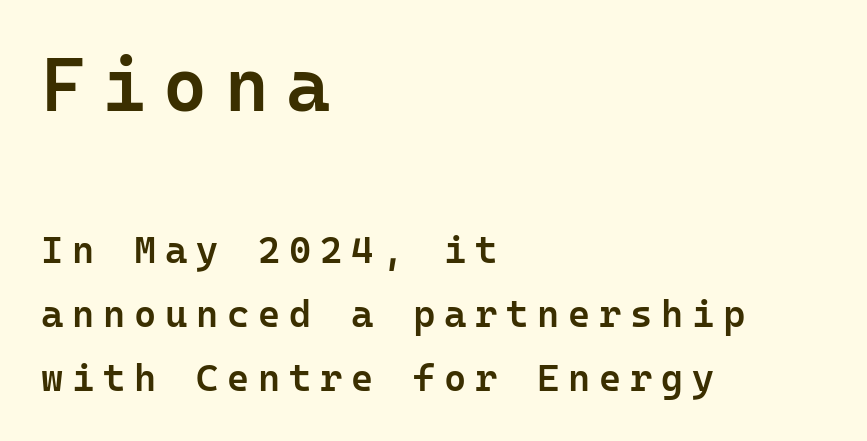
The text block is weighted toward the left margin, trailing off unevenly rightward. Note the uniform advance width — an 'i' takes as much space as an 'm'. No feet cap the strokes, marking this as sans-serif type. The designer left line spacing at the default. Lines of text with bare space underneath. Caption: semibold face, moderately heavy strokes.
